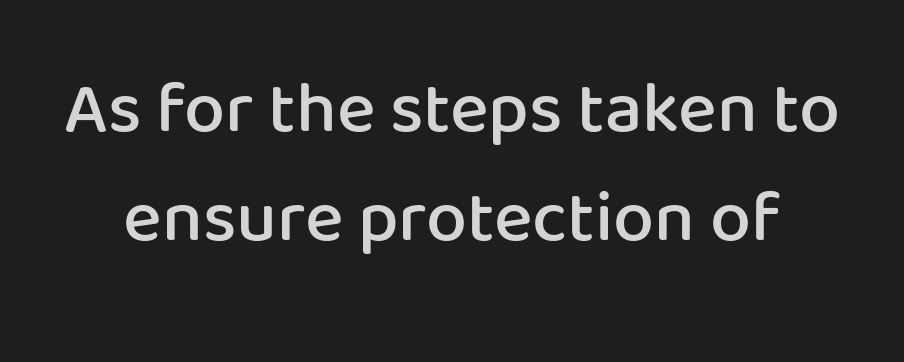
Stroke terminals: plain, sans-serif. The rendering uses natural spacing where letterforms have individual widths. Nobody touched the tracking dial on this one. The strip under each line holds only bare page.
